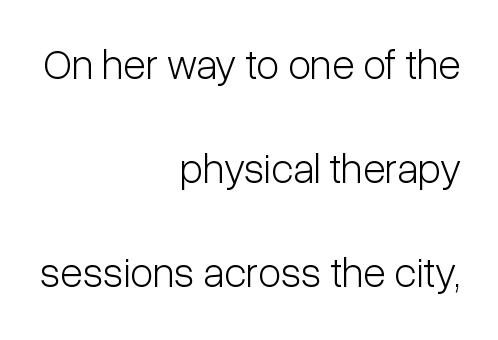
The image shows 42 px light, condensed sans-serif type, upright; set right-aligned, loose line spacing (2.48x), normal letter spacing, not underlined; low stroke contrast and a medium x-height.
